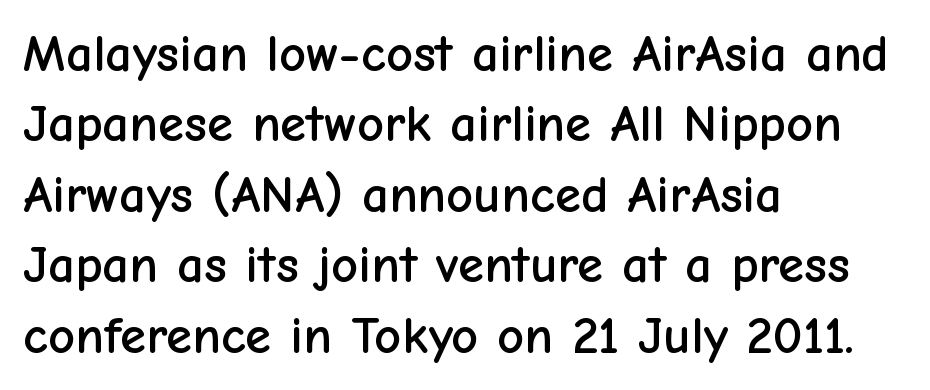
{"serif": "no", "italic": "no", "width": "normal", "stroke_contrast": "low", "x_height": "medium", "monospaced": "no", "underline": "no", "align": "left", "line_spacing": "normal", "line_spacing_ratio": 1.33, "letter_spacing": "normal", "letter_spacing_em": 0.0, "glyph_px": 53}
